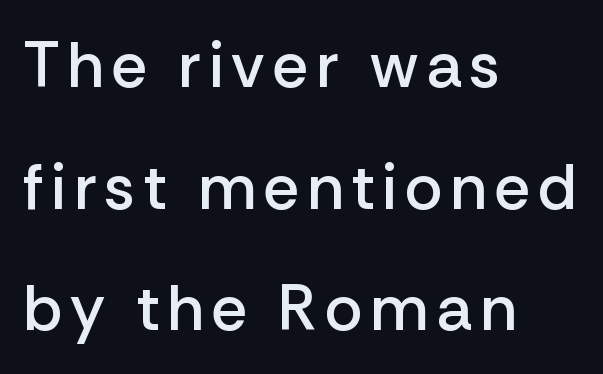
The area under the type is left untouched. It's the straight-up-and-down kind of type. The rendering uses natural spacing where letterforms have individual widths. Is the block centered? No — it sits flush against the left margin.
